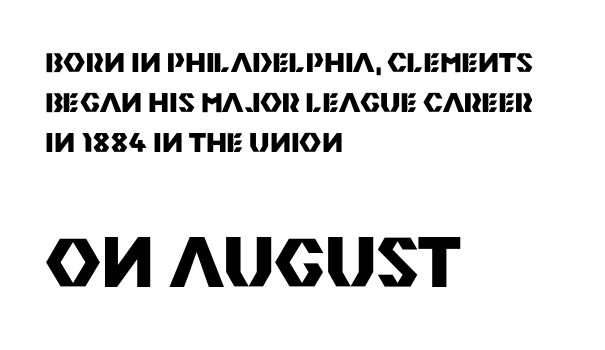
The image shows 68 px heavy sans-serif type, upright; set left-aligned, normal line spacing (1.49x), normal letter spacing, not underlined; the second (bottom) block is 2.52x larger; medium stroke contrast and a large x-height.
